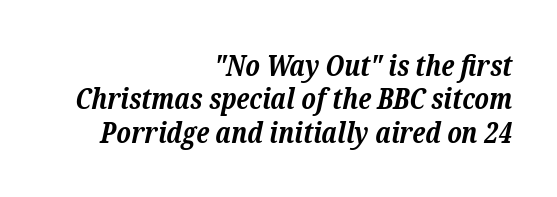
Q: Is the text bold? A: Yes.
Q: Is the text italic (slanted)? A: Yes, it leans right by about 12 degrees.
Q: Is the typeface a serif or a sans-serif typeface? A: Serif.
Q: Is the text underlined? A: No.
Q: How is the paragraph aligned? A: Right-aligned.
Q: Is the spacing between letters normal or unusually wide? A: Normal.
Q: Is the spacing between lines tight, normal or loose? A: Tight.
Q: Width (condensed, normal, or wide)? A: Normal.
Q: Stroke contrast? A: Low.
Q: x-height? A: Medium.
Q: Monospaced? A: No.
